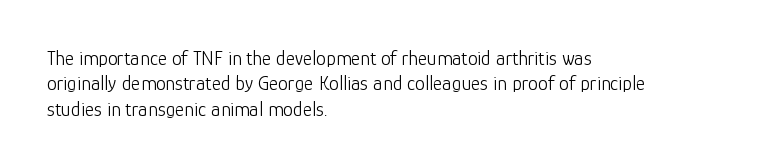
The image shows 20 px text type, upright; set left-aligned, normal line spacing (1.27x), normal letter spacing, not underlined.
